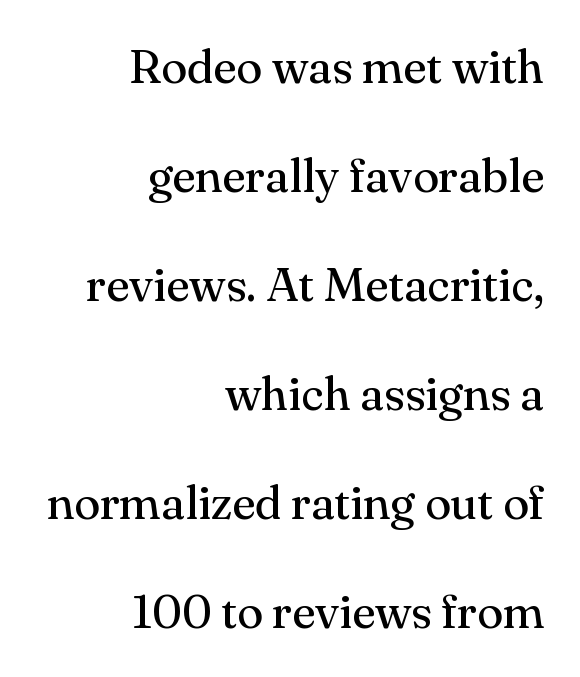
These lines stack with their right ends in a neat column. Default kerning and tracking; the words read as compact shapes. The baseline area is clear. Here the designer chose a conventional face with non-uniform glyph widths. Weight: regular or lighter.
